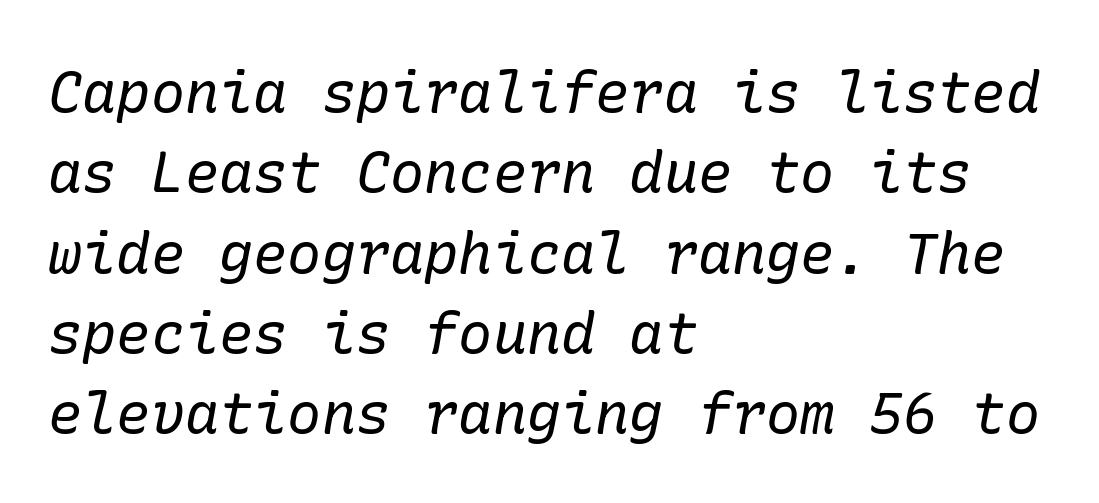
Descenders hang freely into open space. The setting favours the left margin, as ordinary paragraphs usually do. This sample uses plain, unmodified letter spacing. Yep, that's italic — everything's leaning.
